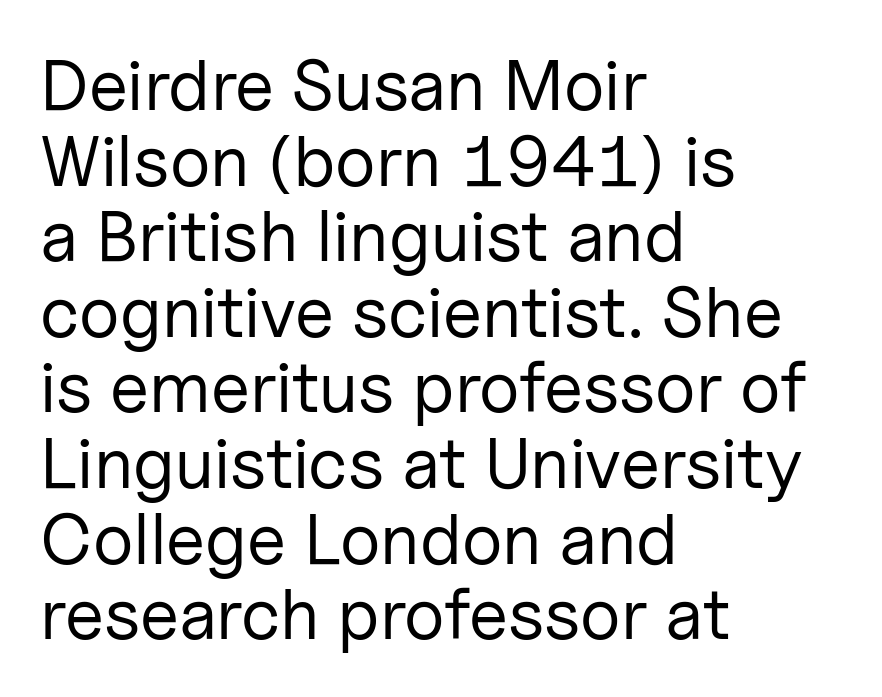
Looks like regular typesetting: each glyph gets only the width it needs. Caption: standard tracking, unaltered. Leading is clearly below the norm, producing a dense column. Are there feet on the stems? There aren't — it's a sans. The characters are drawn with everyday or finer stroke widths.
